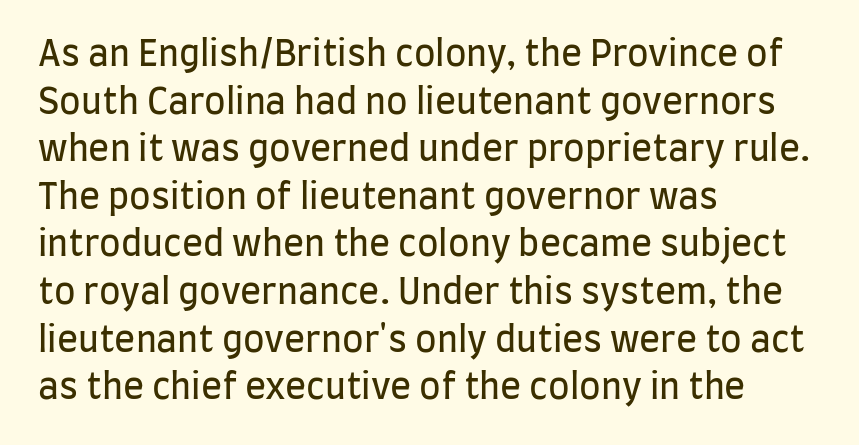
Q: Is the text bold? A: No.
Q: Is the text italic (slanted)? A: No, it is upright.
Q: Is the typeface a serif or a sans-serif typeface? A: Sans-serif.
Q: Is the text underlined? A: No.
Q: How is the paragraph aligned? A: Left-aligned.
Q: Is the spacing between letters normal or unusually wide? A: Normal.
Q: Is the spacing between lines tight, normal or loose? A: Normal.
Q: Width (condensed, normal, or wide)? A: Condensed.
Q: Stroke contrast? A: Low.
Q: x-height? A: Large.
Q: Monospaced? A: No.
